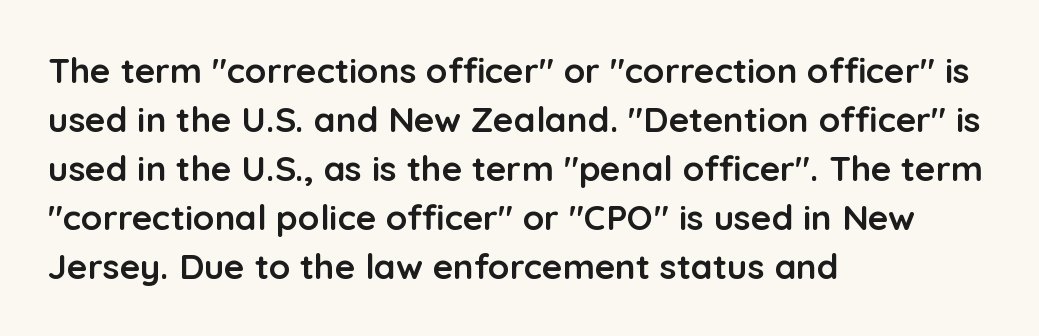
{"serif": "no", "italic": "no", "bold": "yes", "weight": "semibold", "width": "normal", "stroke_contrast": "low", "x_height": "medium", "monospaced": "no", "underline": "no", "align": "left", "line_spacing": "normal", "line_spacing_ratio": 1.4, "letter_spacing": "normal", "letter_spacing_em": 0.0, "glyph_px": 35}
